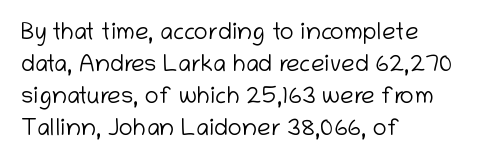
The strip under each line holds only bare page. You could call the tracking neutral — neither tight nor loose. Where is the straight margin? On the left. Upright lettering throughout. The weight tops out at a normal text grade.
